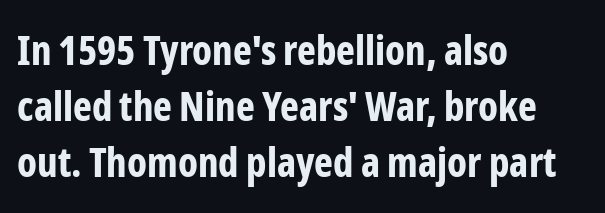
{"serif": "no", "italic": "no", "bold": "yes", "weight": "bold", "width": "condensed", "stroke_contrast": "low", "x_height": "medium", "monospaced": "no", "underline": "no", "align": "left", "line_spacing": "normal", "line_spacing_ratio": 1.4, "letter_spacing": "normal", "letter_spacing_em": 0.0, "glyph_px": 40}
